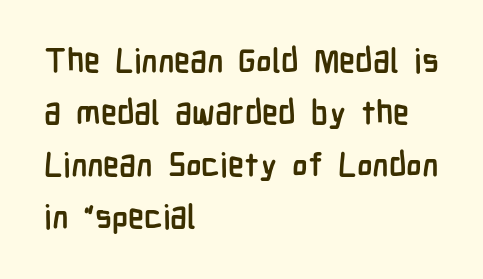
{"serif": "no", "italic": "no", "bold": "yes", "weight": "semibold", "width": "condensed", "stroke_contrast": "low", "x_height": "medium", "monospaced": "no", "underline": "no", "align": "left", "line_spacing": "normal", "line_spacing_ratio": 1.58, "letter_spacing": "normal", "letter_spacing_em": 0.0, "glyph_px": 33}
